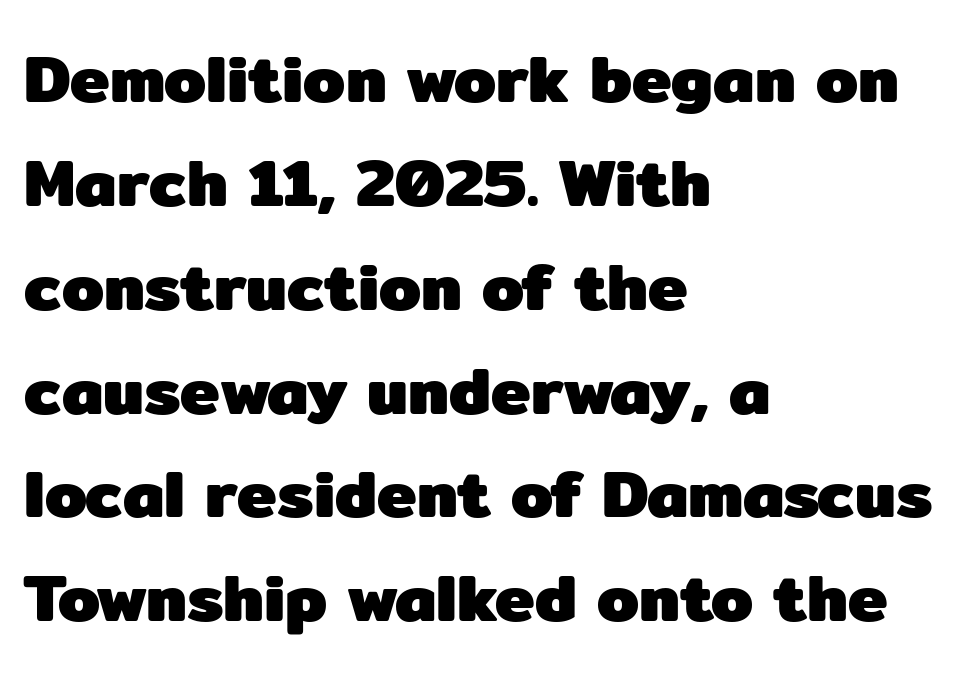
Q: Is the text bold? A: Yes.
Q: Is the text italic (slanted)? A: No, it is upright.
Q: Is the typeface a serif or a sans-serif typeface? A: Sans-serif.
Q: Is the text underlined? A: No.
Q: How is the paragraph aligned? A: Left-aligned.
Q: Is the spacing between letters normal or unusually wide? A: Normal.
Q: Is the spacing between lines tight, normal or loose? A: Normal.
Q: Width (condensed, normal, or wide)? A: Normal.
Q: Stroke contrast? A: Low.
Q: x-height? A: Medium.
Q: Monospaced? A: No.
